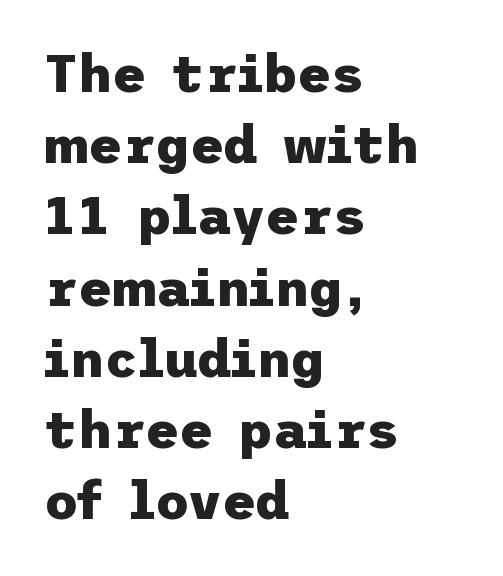
{"serif": "no", "italic": "no", "bold": "yes", "weight": "heavy", "width": "normal", "stroke_contrast": "low", "x_height": "medium", "underline": "no", "align": "left", "line_spacing": "normal", "line_spacing_ratio": 1.37, "letter_spacing": "normal", "letter_spacing_em": 0.0, "glyph_px": 52}
